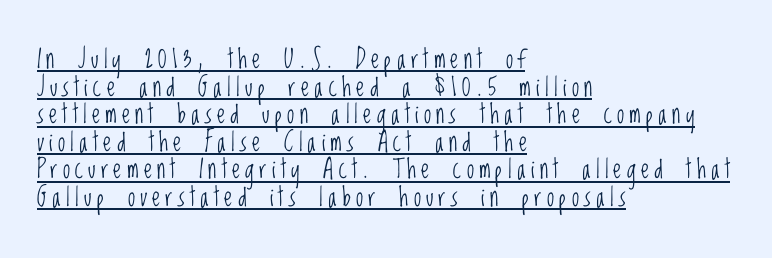
You could barely slide anything between these rows. Each stroke keeps to a modest, everyday thickness or less. A classic flush-left, rag-right setting is used for this passage. Quick note: not italic, upright.
